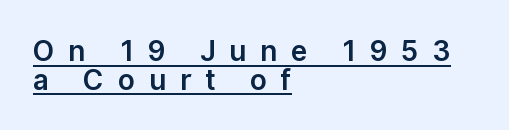
Q: Is the text italic (slanted)? A: No, it is upright.
Q: Is the typeface a serif or a sans-serif typeface? A: Sans-serif.
Q: Is the text underlined? A: Yes.
Q: How is the paragraph aligned? A: Left-aligned.
Q: Is the spacing between letters normal or unusually wide? A: Unusually wide.
Q: Is the spacing between lines tight, normal or loose? A: Tight.
Q: Width (condensed, normal, or wide)? A: Normal.
Q: Stroke contrast? A: Low.
Q: x-height? A: Medium.
Q: Monospaced? A: No.
